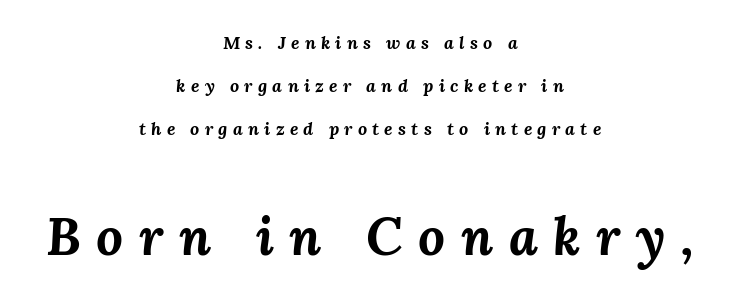
Q: Is the text bold? A: Yes.
Q: Is the text italic (slanted)? A: Yes, it leans right by about 3 degrees.
Q: Is the text underlined? A: No.
Q: How is the paragraph aligned? A: Centered.
Q: Is the spacing between letters normal or unusually wide? A: Unusually wide.
Q: Is the spacing between lines tight, normal or loose? A: Loose.
Q: Which block of text is set in a larger size, the first (top) or the second (bottom)? A: The second (bottom) one.
Q: Width (condensed, normal, or wide)? A: Normal.
Q: Stroke contrast? A: Medium.
Q: x-height? A: Medium.
Q: Monospaced? A: No.
